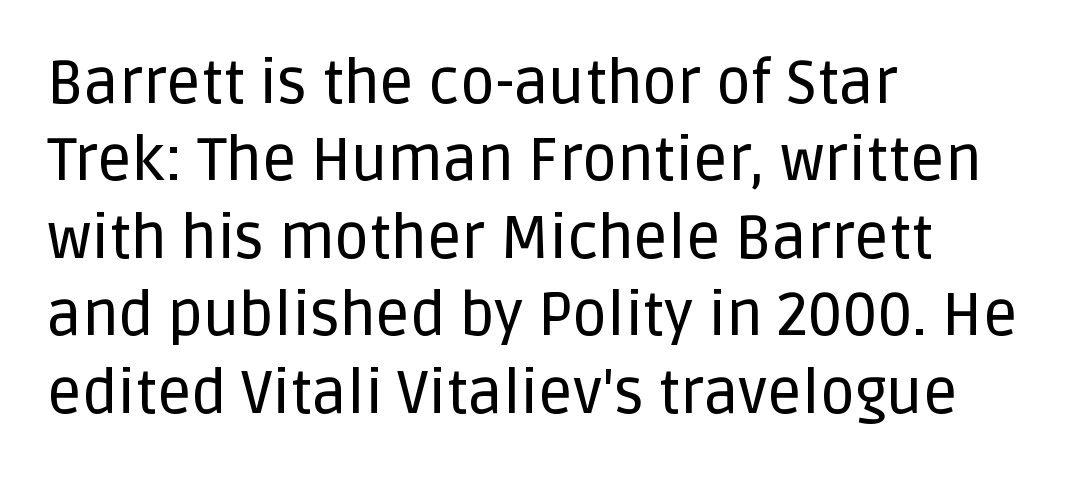
{"serif": "no", "italic": "no", "width": "normal", "stroke_contrast": "low", "x_height": "large", "monospaced": "no", "underline": "no", "align": "left", "line_spacing": "normal", "line_spacing_ratio": 1.29, "letter_spacing": "normal", "letter_spacing_em": 0.0, "glyph_px": 60}
